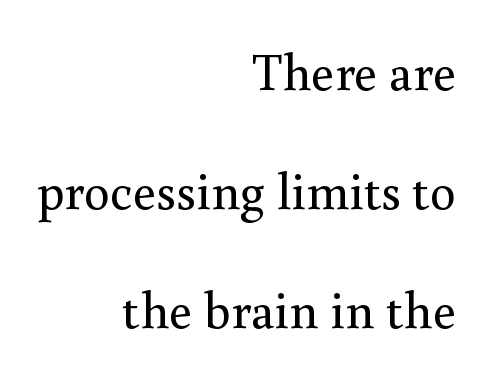
The image shows 52 px regular-weight serif type, upright; set right-aligned, loose line spacing (2.29x), normal letter spacing, not underlined; medium stroke contrast and a small x-height.
